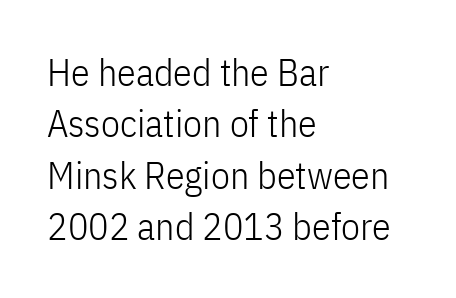
Q: Is the text bold? A: No.
Q: Is the text italic (slanted)? A: No, it is upright.
Q: Is the typeface a serif or a sans-serif typeface? A: Sans-serif.
Q: Is the text underlined? A: No.
Q: How is the paragraph aligned? A: Left-aligned.
Q: Is the spacing between letters normal or unusually wide? A: Normal.
Q: Is the spacing between lines tight, normal or loose? A: Normal.
Q: Width (condensed, normal, or wide)? A: Condensed.
Q: Stroke contrast? A: Low.
Q: x-height? A: Medium.
Q: Monospaced? A: No.
